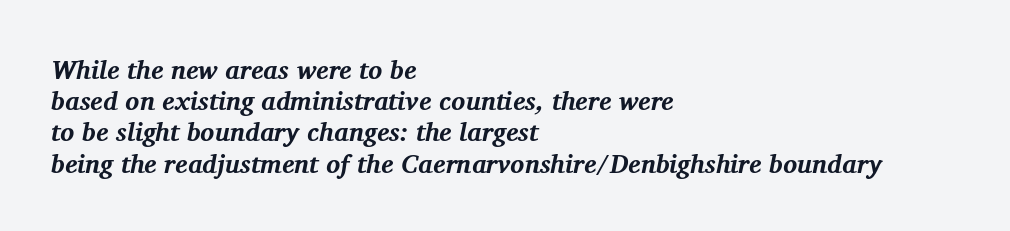
The image shows 26 px bold type, italic (leaning right); set left-aligned, line spacing 1.2x, normal letter spacing, not underlined.
